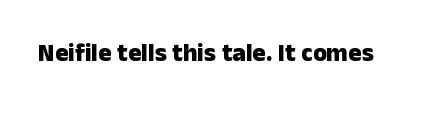
Q: Is the text bold? A: Yes.
Q: Is the text italic (slanted)? A: No, it is upright.
Q: Is the text underlined? A: No.
Q: Is the spacing between letters normal or unusually wide? A: Normal.
